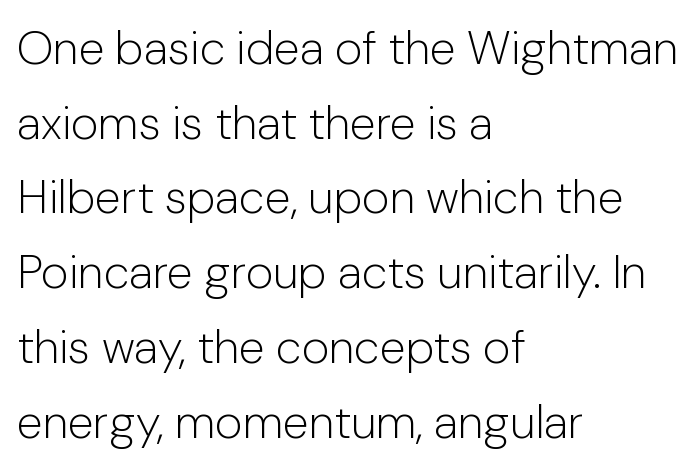
Rendered with straight, roman letterforms. Are there feet on the stems? There aren't — it's a sans. The typeface has the unassuming heft of standard copy or less. The rendering keeps characters at their native spacing. The passage shown is typed in a proportional face where columns would drift. Only glyphs here, with clear space below each row.
